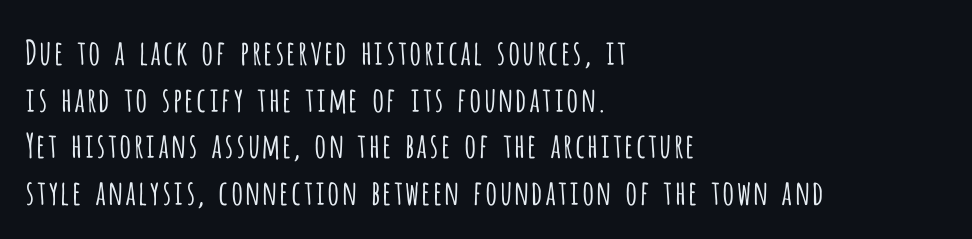
Is this a fixed-width face? No — the glyphs have proportional, varying widths. Here the glyphs are tracked normally, forming tight word shapes. Regarding serifs, this sample does without them. Where is the straight margin? On the left. Descenders are the only things crossing below the line. Compared with a typical body face, this is equally light or lighter still.
